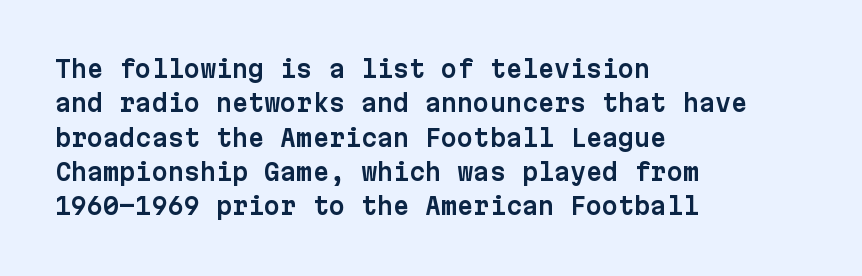
The image shows 23 px text type, upright; set left-aligned, normal line spacing (1.49x), normal letter spacing, not underlined.
